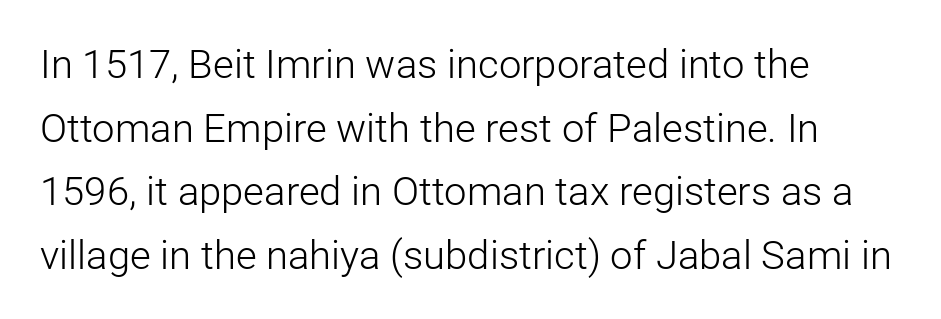
The image shows 40 px light sans-serif type, upright; set left-aligned, normal line spacing (1.59x), normal letter spacing, not underlined; low stroke contrast and a medium x-height.
